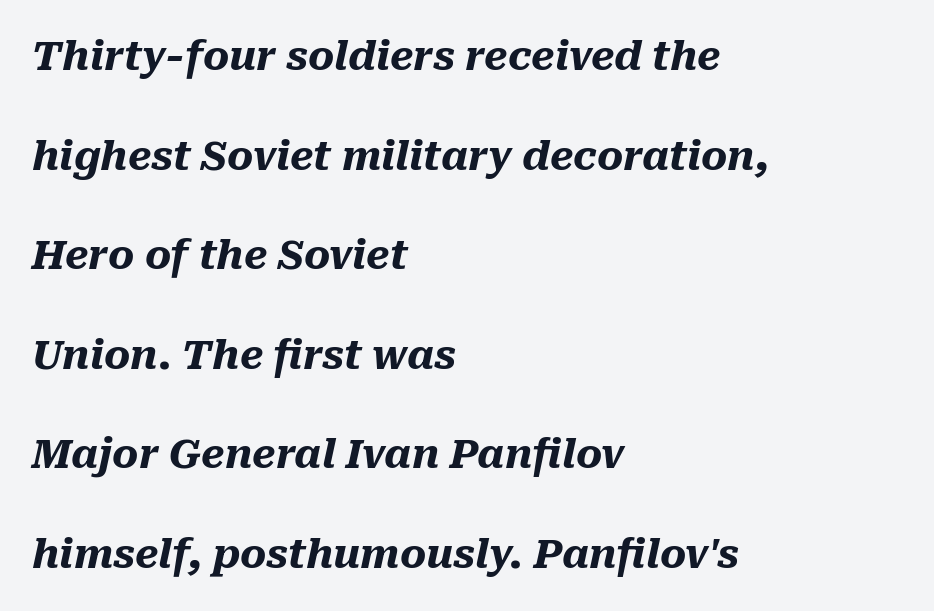
The image shows 40 px heavy type, italic (leaning right); set left-aligned, loose line spacing (2.49x), normal letter spacing, not underlined; medium stroke contrast and a medium x-height.
